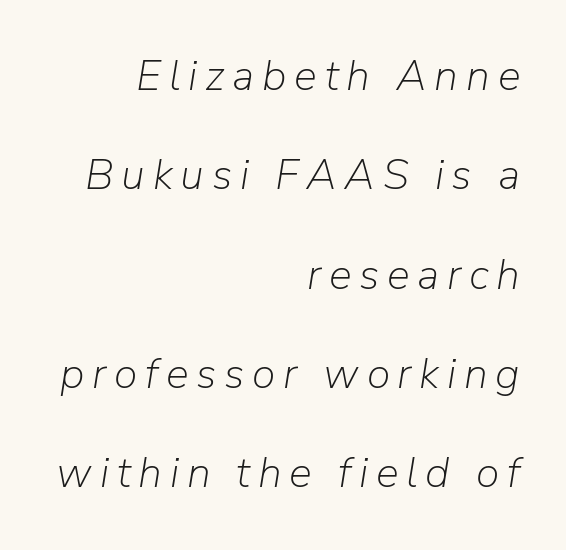
Reading down the column, the eye jumps a long way to each next line. Spacing verdict: proportional, widths tailored to each character. Is the type slanted? Yes — the strokes lean at a clear angle. These lines stack with their right ends in a neat column. Clear beneath every line of the passage.
